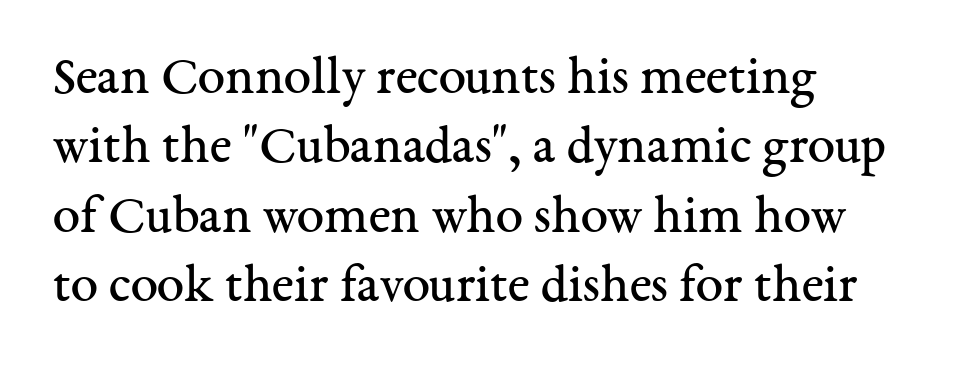
The image shows 55 px regular-weight serif type, upright; set left-aligned, normal line spacing (1.26x), normal letter spacing, not underlined; medium stroke contrast and a medium x-height.
